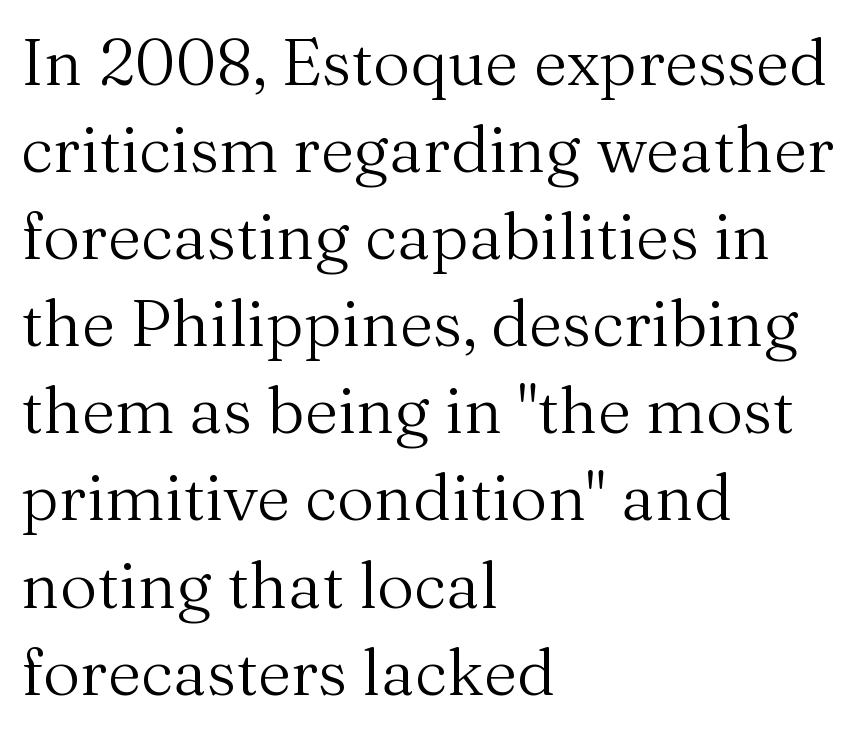
Q: Is the text bold? A: No.
Q: Is the text italic (slanted)? A: No, it is upright.
Q: Is the typeface a serif or a sans-serif typeface? A: Serif.
Q: Is the text underlined? A: No.
Q: How is the paragraph aligned? A: Left-aligned.
Q: Is the spacing between letters normal or unusually wide? A: Normal.
Q: Is the spacing between lines tight, normal or loose? A: Normal.
Q: Width (condensed, normal, or wide)? A: Normal.
Q: Stroke contrast? A: Medium.
Q: x-height? A: Medium.
Q: Monospaced? A: No.
